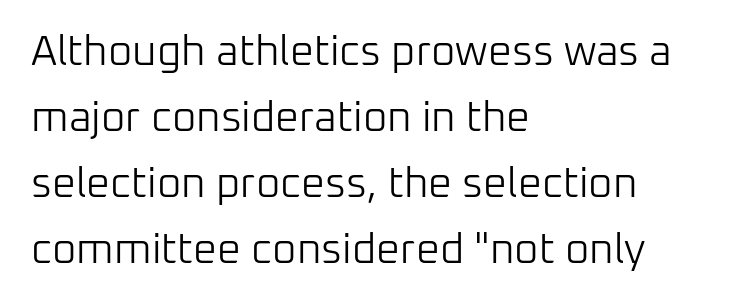
{"serif": "no", "italic": "no", "bold": "no", "weight": "light", "width": "normal", "stroke_contrast": "low", "x_height": "medium", "monospaced": "no", "underline": "no", "align": "left", "line_spacing": "normal", "line_spacing_ratio": 1.57, "letter_spacing": "normal", "letter_spacing_em": 0.0, "glyph_px": 42}
